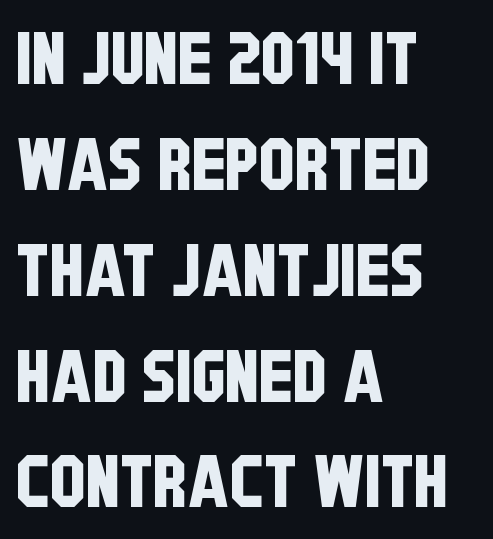
The image shows 72 px condensed sans-serif type; set left-aligned, normal line spacing (1.47x), normal letter spacing, not underlined; low stroke contrast and a large x-height.
